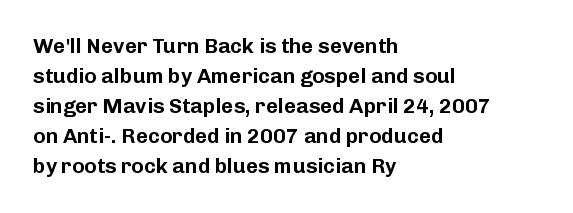
The image shows 21 px text type, upright; set left-aligned, normal line spacing (1.43x), normal letter spacing, not underlined.
